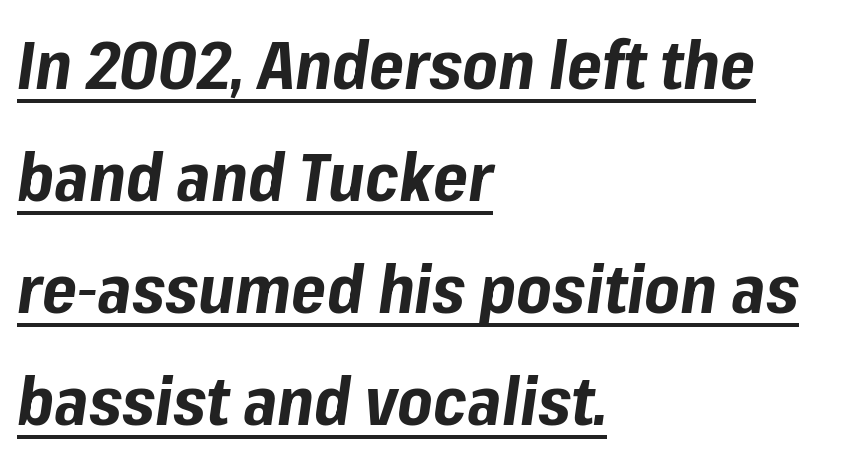
The image shows 67 px bold type, italic (leaning right); set left-aligned, normal line spacing (1.67x), normal letter spacing, underlined; low stroke contrast and a medium x-height.
